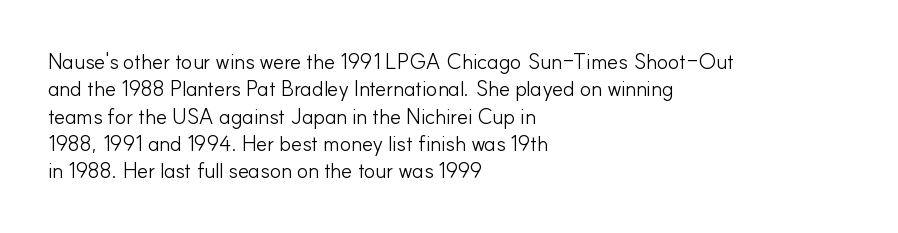
Reading down the block, your eye returns to a fixed left position each line. The weight tops out at a normal text grade. Interline gaps are of average width in this sample. The letters sit at their default tracking, neither squeezed nor spread.
